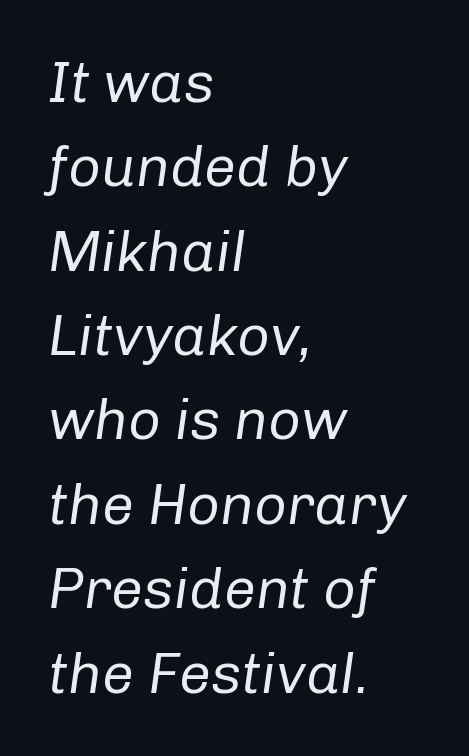
{"italic": "yes", "lean": "right", "slant_degrees": 8, "bold": "no", "weight": "regular", "width": "normal", "stroke_contrast": "low", "x_height": "medium", "monospaced": "no", "underline": "no", "align": "left", "line_spacing": "normal", "line_spacing_ratio": 1.48, "letter_spacing": "normal", "letter_spacing_em": 0.0, "glyph_px": 57}
